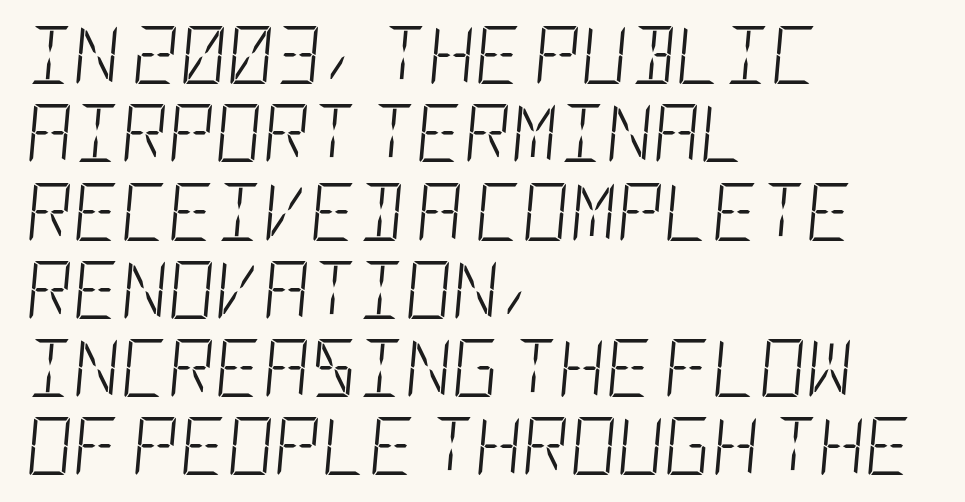
Q: Is the text bold? A: No.
Q: Is the text italic (slanted)? A: Yes, it leans right by about 5 degrees.
Q: Is the text underlined? A: No.
Q: How is the paragraph aligned? A: Left-aligned.
Q: Is the spacing between letters normal or unusually wide? A: Normal.
Q: Is the spacing between lines tight, normal or loose? A: Normal.
Q: Width (condensed, normal, or wide)? A: Condensed.
Q: Stroke contrast? A: Low.
Q: x-height? A: Large.
